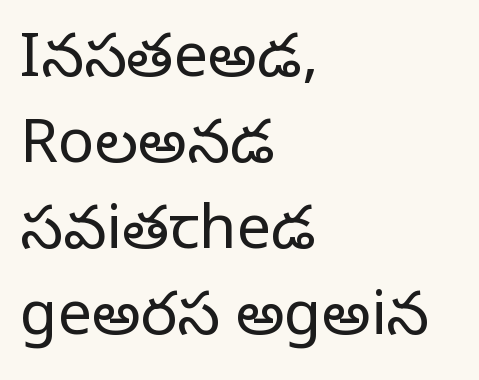
{"serif": "yes", "italic": "no", "bold": "no", "weight": "regular", "width": "normal", "stroke_contrast": "low", "x_height": "large", "monospaced": "no", "underline": "no", "align": "left", "line_spacing": "normal", "line_spacing_ratio": 1.41, "letter_spacing": "normal", "letter_spacing_em": 0.0, "glyph_px": 61}
